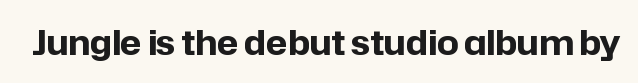
{"serif": "no", "italic": "no", "bold": "yes", "weight": "bold", "width": "normal", "stroke_contrast": "low", "x_height": "medium", "monospaced": "no", "underline": "no", "letter_spacing": "normal", "letter_spacing_em": 0.0, "glyph_px": 34}
